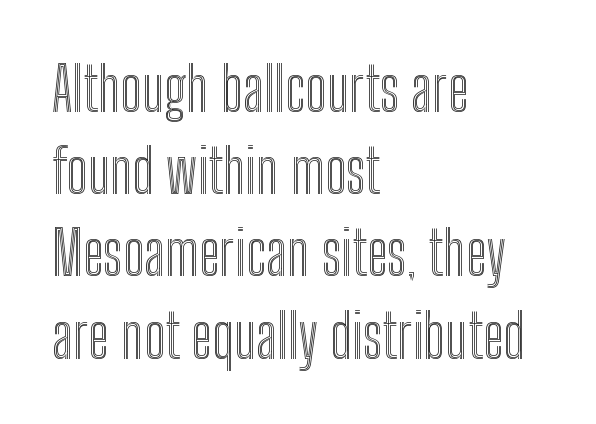
The image shows 60 px condensed type, upright; set left-aligned, normal line spacing (1.37x), normal letter spacing, not underlined; a medium x-height.
